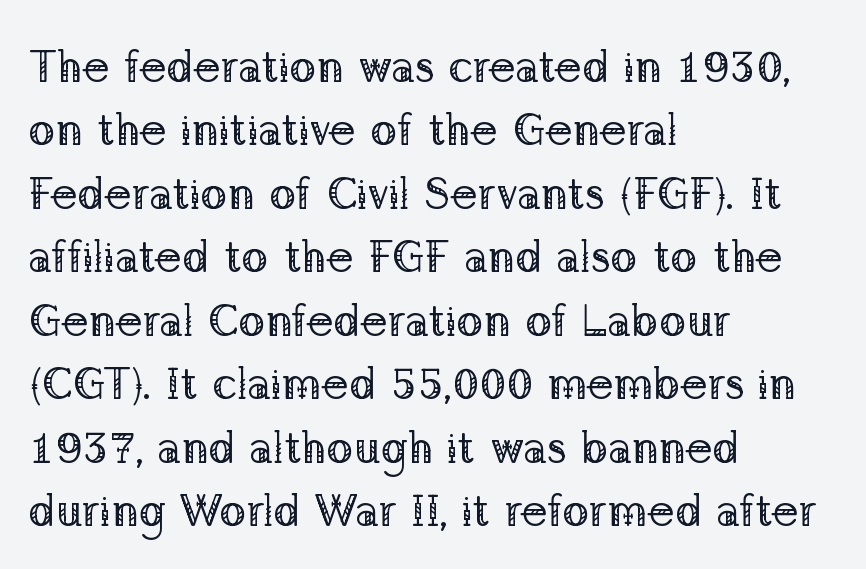
Q: Is the text bold? A: No.
Q: Is the text italic (slanted)? A: No, it is upright.
Q: Is the typeface a serif or a sans-serif typeface? A: Serif.
Q: Is the text underlined? A: No.
Q: How is the paragraph aligned? A: Left-aligned.
Q: Is the spacing between letters normal or unusually wide? A: Normal.
Q: Is the spacing between lines tight, normal or loose? A: Normal.
Q: Width (condensed, normal, or wide)? A: Normal.
Q: Stroke contrast? A: Low.
Q: x-height? A: Medium.
Q: Monospaced? A: No.
